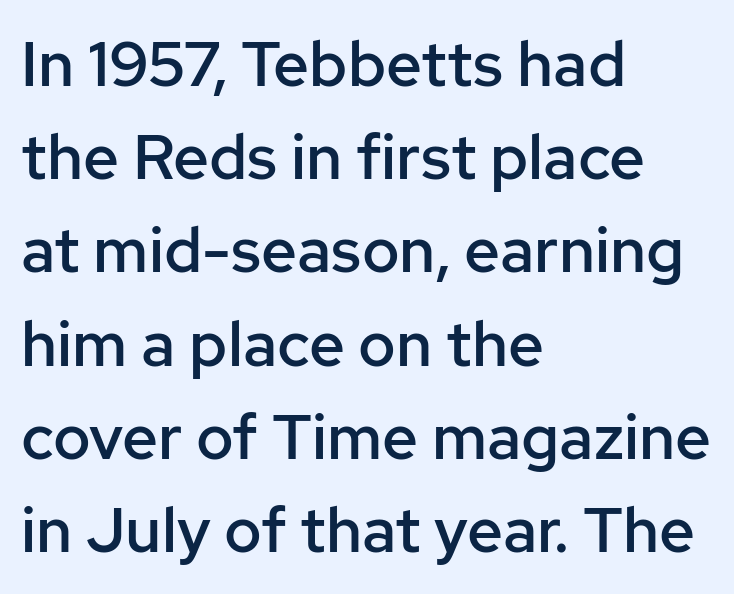
The image shows 63 px semibold sans-serif type, upright; set left-aligned, normal line spacing (1.48x), normal letter spacing, not underlined; low stroke contrast and a medium x-height.
